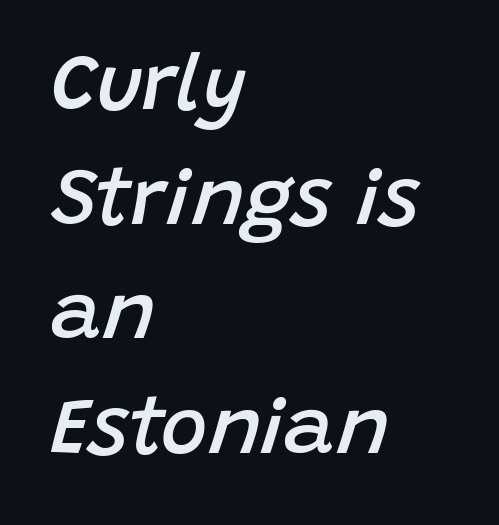
A semibold gives these letters moderate extra thickness, short of bold. Default kerning and tracking; the words read as compact shapes. Decoration check: the copy has no underline. A normal amount of white space separates one row of letters from the next. A classic flush-left, rag-right setting is used for this passage.
